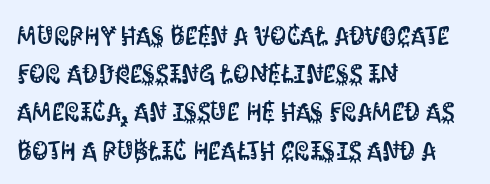
{"italic": "no", "underline": "no", "align": "left", "line_spacing": "normal", "line_spacing_ratio": 1.47, "letter_spacing": "normal", "letter_spacing_em": 0.0, "glyph_px": 26}
